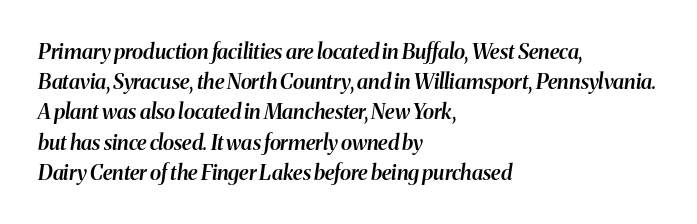
The image shows 21 px text type, italic (leaning right); set left-aligned, normal line spacing (1.44x), normal letter spacing, not underlined.
